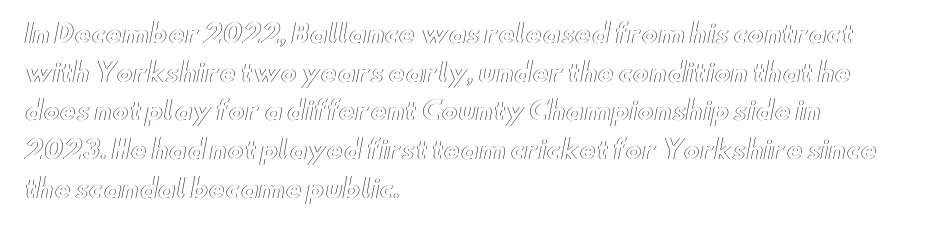
The image shows 25 px text type; set left-aligned, normal line spacing (1.55x), normal letter spacing, not underlined.
